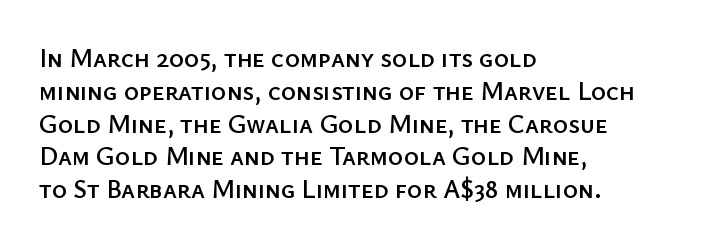
Q: Is the text italic (slanted)? A: No, it is upright.
Q: Is the text underlined? A: No.
Q: How is the paragraph aligned? A: Left-aligned.
Q: Is the spacing between letters normal or unusually wide? A: Normal.
Q: Is the spacing between lines tight, normal or loose? A: Normal.
